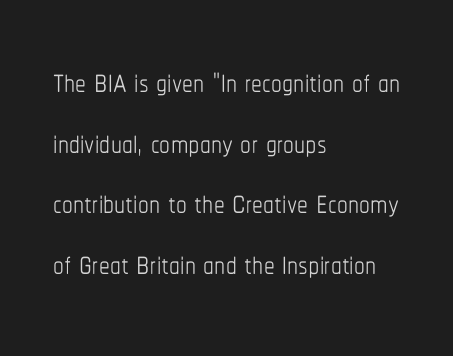
Is this a heavy cut? Hardly; it is regular or lighter. In CSS terms this would be text-align: left. How are the letters spaced? Ordinarily, with no added tracking. Here the designer chose a conventional face with non-uniform glyph widths. Vertical strokes here are truly vertical.
